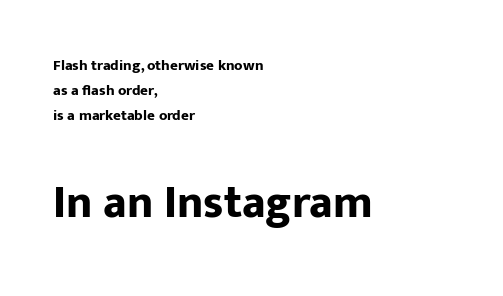
{"serif": "no", "italic": "no", "bold": "yes", "weight": "bold", "width": "normal", "stroke_contrast": "low", "x_height": "medium", "monospaced": "no", "underline": "no", "align": "left", "line_spacing": "normal", "line_spacing_ratio": 1.68, "letter_spacing": "normal", "letter_spacing_em": 0.0, "larger_block": "second", "size_ratio": 3.07, "glyph_px": 46}
